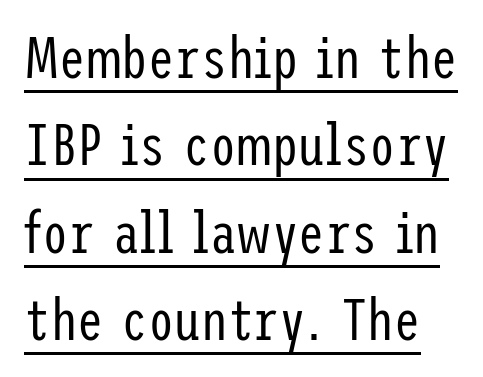
Q: Is the text bold? A: No.
Q: Is the text italic (slanted)? A: No, it is upright.
Q: Is the typeface a serif or a sans-serif typeface? A: Sans-serif.
Q: Is the text underlined? A: Yes.
Q: Is the spacing between letters normal or unusually wide? A: Normal.
Q: Is the spacing between lines tight, normal or loose? A: Normal.
Q: Width (condensed, normal, or wide)? A: Condensed.
Q: Stroke contrast? A: Low.
Q: x-height? A: Medium.
